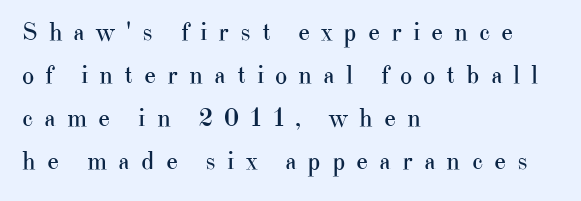
Q: Is the text bold? A: No.
Q: Is the text italic (slanted)? A: No, it is upright.
Q: Is the text underlined? A: No.
Q: How is the paragraph aligned? A: Left-aligned.
Q: Is the spacing between letters normal or unusually wide? A: Unusually wide.
Q: Is the spacing between lines tight, normal or loose? A: Normal.
